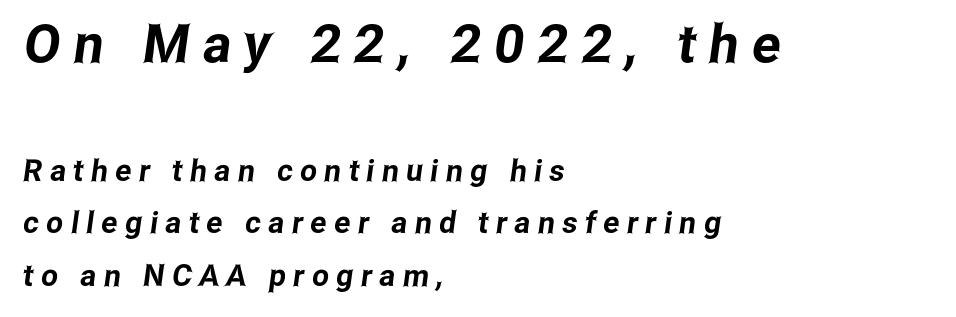
{"serif": "no", "width": "condensed", "stroke_contrast": "low", "x_height": "medium", "monospaced": "no", "underline": "no", "align": "left", "line_spacing_ratio": 1.76, "letter_spacing": "wide", "letter_spacing_em": 0.25, "larger_block": "first", "size_ratio": 1.77, "glyph_px": 53}
